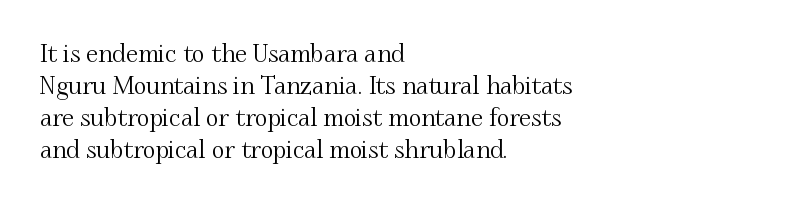
No italicization has been applied; the sample stays upright. The vertical gap from one line to the next is medium. Standard letterfit; no display-style spreading of the glyphs. The passage is arranged the way most books set body copy — flush left. Rule under the text: the space is simply empty.
